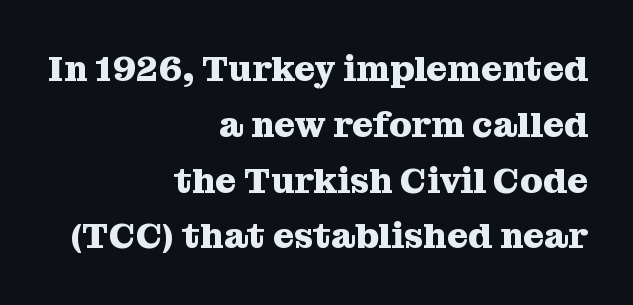
These lines are composed in type with serifs. These lines are rendered in a variable-pitch font. The space beneath each line is pristine and unruled. Is there any slant? The stems are plumb. The ragged edge is on the left, which tells us the setting is flush right.
